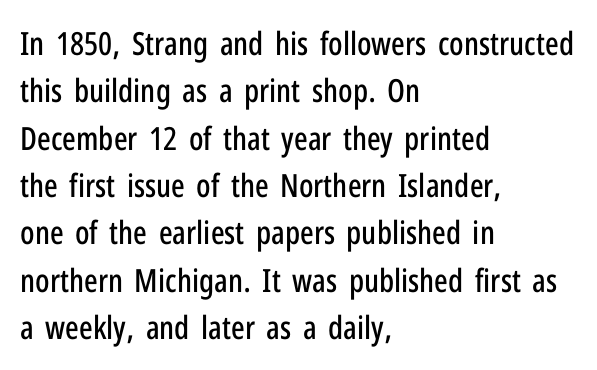
The image shows 32 px condensed sans-serif type, upright; set left-aligned, normal line spacing (1.48x), normal letter spacing, not underlined; low stroke contrast and a medium x-height.
